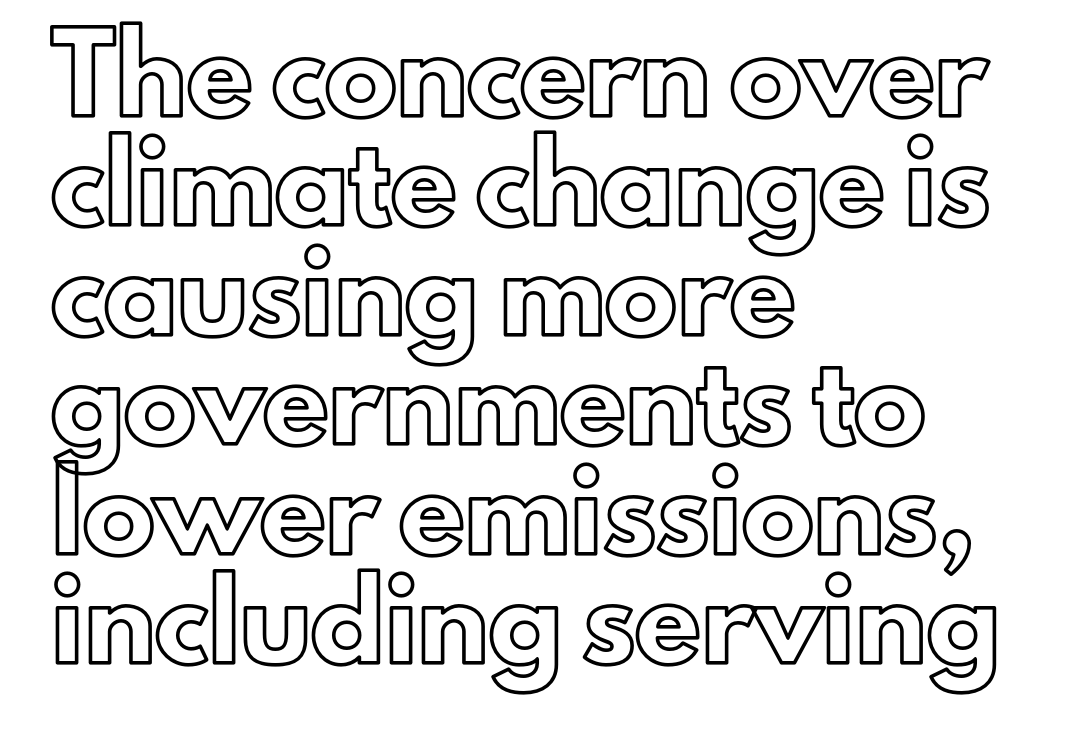
{"italic": "no", "width": "normal", "x_height": "small", "monospaced": "no", "underline": "no", "align": "left", "line_spacing": "normal", "line_spacing_ratio": 1.52, "letter_spacing": "normal", "letter_spacing_em": 0.0, "glyph_px": 72}
